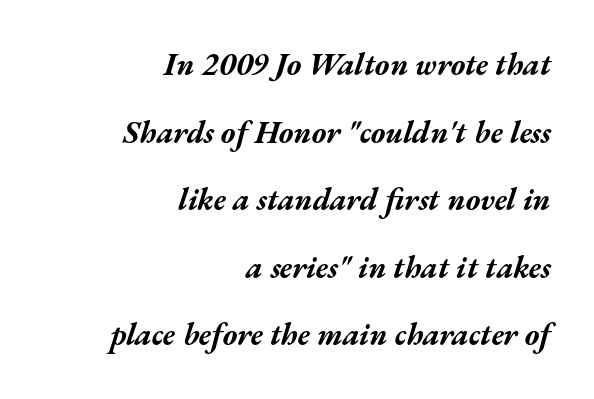
The image shows 31 px bold, wide type, italic (leaning right); set right-aligned, loose line spacing (2.18x), normal letter spacing, not underlined; medium stroke contrast and a medium x-height.
